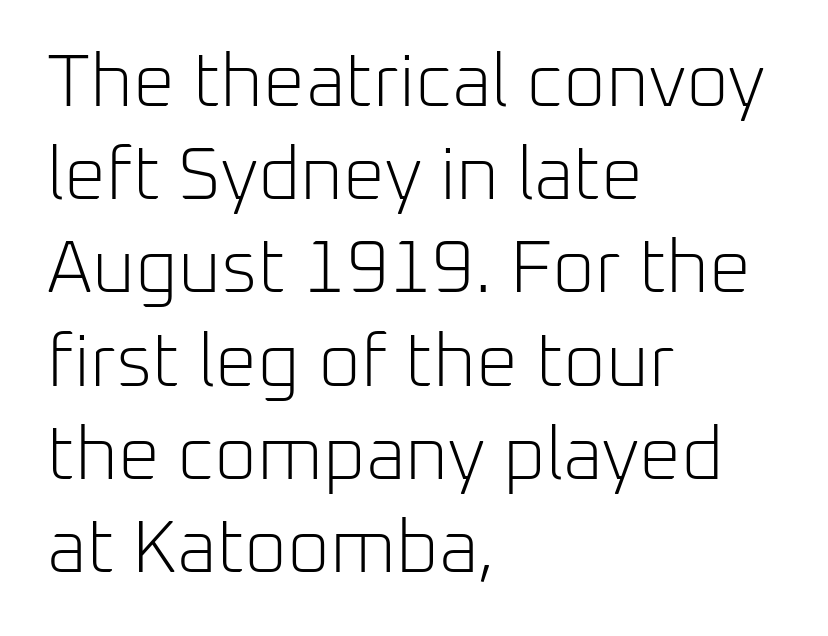
Q: Is the text bold? A: No.
Q: Is the text italic (slanted)? A: No, it is upright.
Q: Is the typeface a serif or a sans-serif typeface? A: Sans-serif.
Q: Is the text underlined? A: No.
Q: How is the paragraph aligned? A: Left-aligned.
Q: Is the spacing between letters normal or unusually wide? A: Normal.
Q: Is the spacing between lines tight, normal or loose? A: Normal.
Q: Width (condensed, normal, or wide)? A: Normal.
Q: Stroke contrast? A: Low.
Q: x-height? A: Medium.
Q: Monospaced? A: No.
